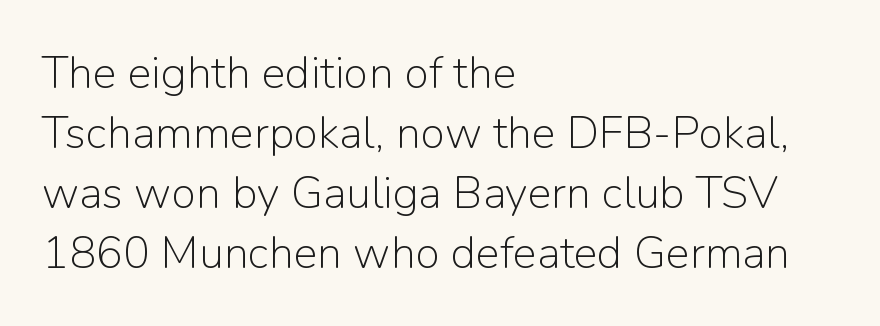
This sample uses a sans-serif face. These lines stack with their left ends in a neat column. This rendering leaves character spacing at its baseline value. The face used here is proportionally spaced, like ordinary book or web type. Underlining? Definitely not there. Evenly set lines give the paragraph a standard silhouette.
